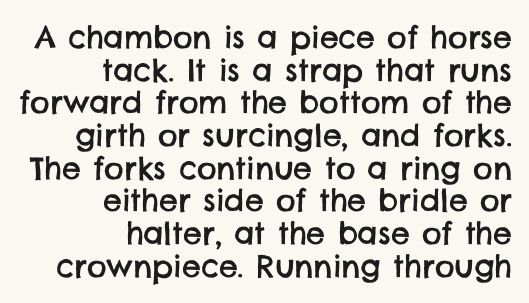
No feet cap the strokes, marking this as sans-serif type. Quick note: interline space is minimal. If you drew a ruler down the right edge, every line would touch it. Is this a fixed-width face? No — the glyphs have proportional, varying widths. Words appear dense and cohesive because spacing is normal.
